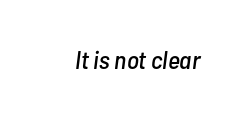
Characters are canted at an angle relative to the baseline's perpendicular. These lines keep a tight, regular rhythm from letter to letter. Underline: absent.
